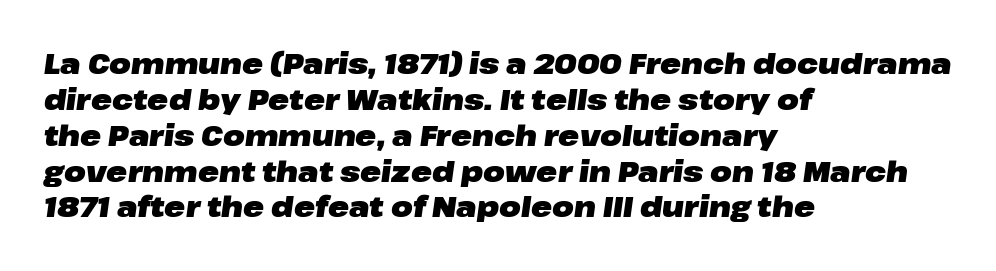
Each line starts at the same left margin while the right side varies. The typesetting leans heavy: a genuine bold. Proportional: the letters do not fall into vertical columns. Words appear dense and cohesive because spacing is normal. An italicized treatment has been applied to the whole sample. The strip under each line holds only bare page.
